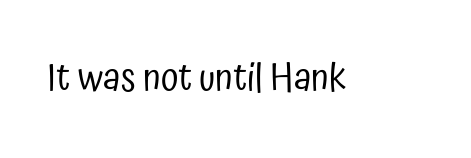
Each letter keeps its own natural width here, so spacing adapts to shape. Look at the tracking — it's just the regular setting, nothing added. Style check: upright. The rendering shows plain stroke endings on the letterforms — a sans-serif design. The face looks like a standard text weight, possibly lighter. Check the space under the baseline: it is left empty.
